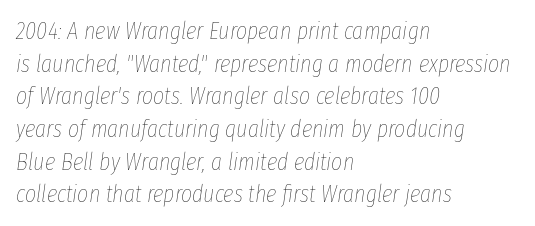
The image shows 24 px text type, italic (leaning right); set left-aligned, normal line spacing (1.36x), normal letter spacing, not underlined.
